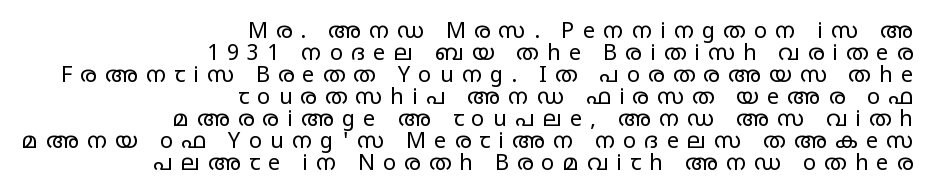
The image shows 22 px text type, upright; set right-aligned, tight line spacing (1.0x), unusually wide letter spacing (+0.37 em), not underlined.
